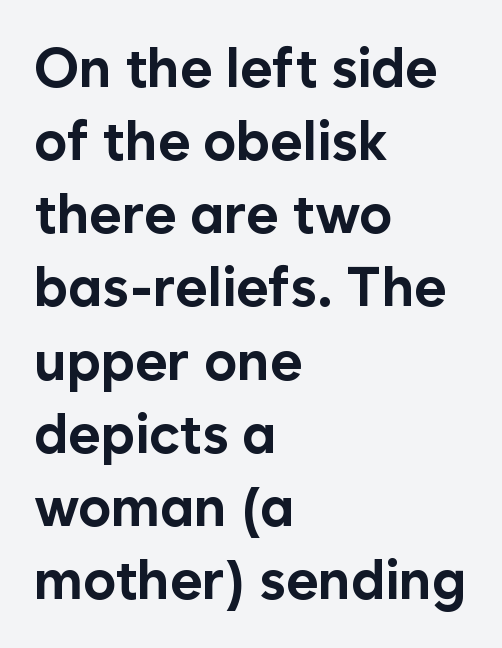
Q: Is the text bold? A: Yes.
Q: Is the text italic (slanted)? A: No, it is upright.
Q: Is the typeface a serif or a sans-serif typeface? A: Sans-serif.
Q: Is the text underlined? A: No.
Q: How is the paragraph aligned? A: Left-aligned.
Q: Is the spacing between letters normal or unusually wide? A: Normal.
Q: Is the spacing between lines tight, normal or loose? A: Normal.
Q: Width (condensed, normal, or wide)? A: Normal.
Q: Stroke contrast? A: Low.
Q: x-height? A: Medium.
Q: Monospaced? A: No.
